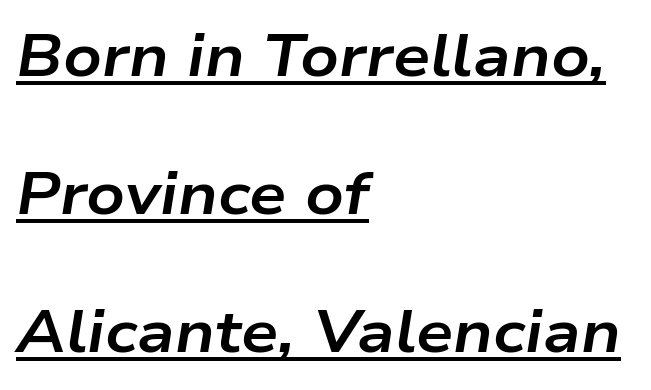
The image shows 59 px bold, wide type, italic (leaning right); set left-aligned, loose line spacing (2.34x), normal letter spacing, underlined; low stroke contrast and a medium x-height.
